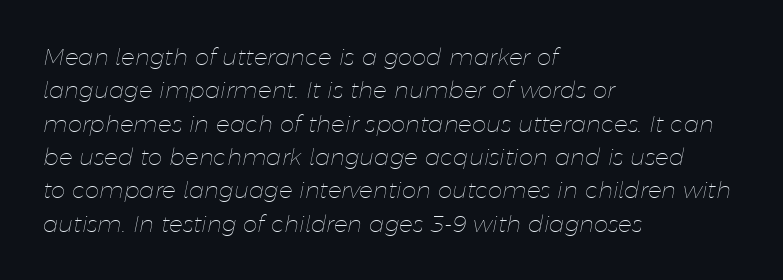
{"italic": "yes", "lean": "right", "slant_degrees": 11, "bold": "no", "underline": "no", "align": "left", "line_spacing": "normal", "line_spacing_ratio": 1.45, "letter_spacing": "normal", "letter_spacing_em": 0.0, "glyph_px": 23}
